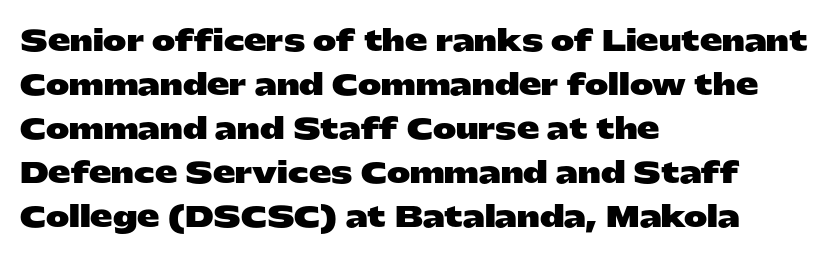
The image shows 28 px heavy, wide sans-serif type, upright; set left-aligned, normal line spacing (1.57x), normal letter spacing, not underlined; low stroke contrast and a medium x-height.
